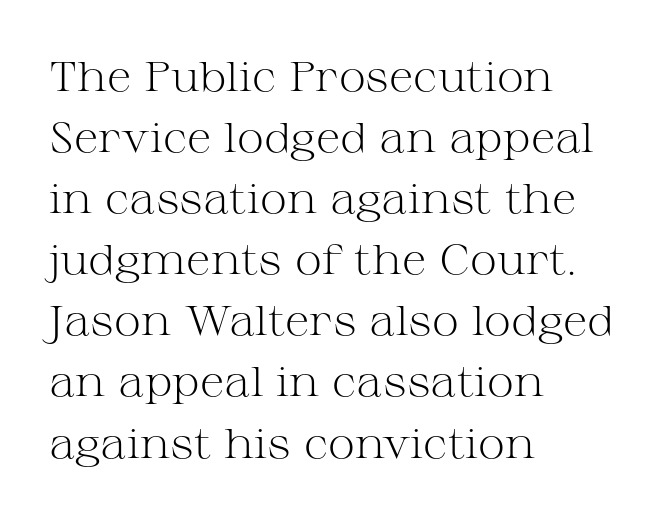
Posture: upright roman. Is the block centered? No — it sits flush against the left margin. The letters carry serifs — small finishing strokes at the ends of their stems. A clean baseline with only descenders dipping below it.
